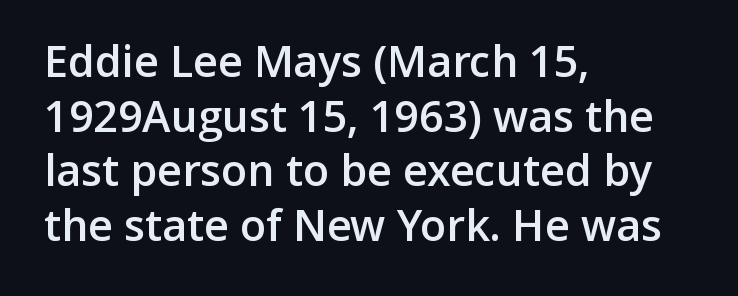
Q: Is the text bold? A: Semi-bold.
Q: Is the text italic (slanted)? A: No, it is upright.
Q: Is the typeface a serif or a sans-serif typeface? A: Sans-serif.
Q: Is the text underlined? A: No.
Q: How is the paragraph aligned? A: Left-aligned.
Q: Is the spacing between letters normal or unusually wide? A: Normal.
Q: Is the spacing between lines tight, normal or loose? A: Normal.
Q: Width (condensed, normal, or wide)? A: Normal.
Q: Stroke contrast? A: Low.
Q: x-height? A: Medium.
Q: Monospaced? A: No.
